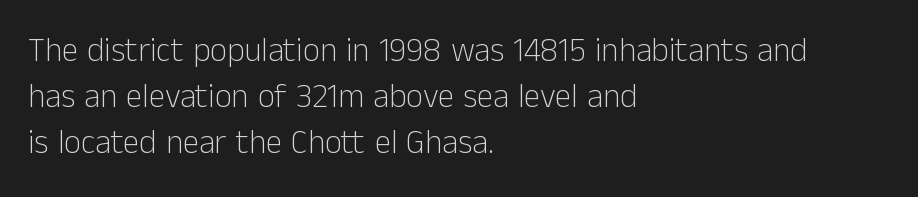
Leading: standard. Look at the bottom of the vertical strokes: they stop flat, with no serifs. Posture: vertical. Does extra space separate the letters? No, they use regular spacing.
